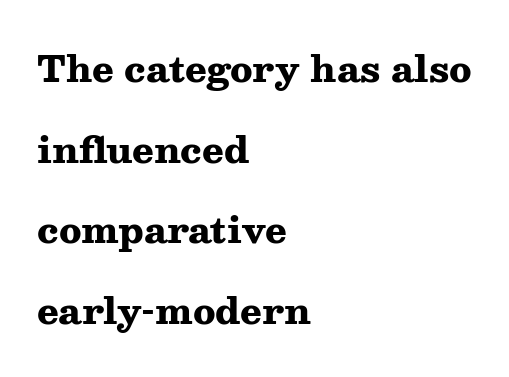
The letters stand straight up with perfectly vertical stems. You could not count columns in this text — the font is proportionally spaced. The lines are spread far apart with generous leading. Thick stems and heavy bowls — unmistakably bold. Stroke terminals: seriffed. The type is set solid horizontally, with unmodified tracking.
